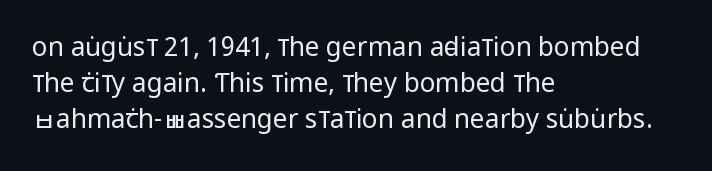
Q: Is the text bold? A: No.
Q: Is the text italic (slanted)? A: No, it is upright.
Q: Is the text underlined? A: No.
Q: How is the paragraph aligned? A: Left-aligned.
Q: Is the spacing between letters normal or unusually wide? A: Normal.
Q: Is the spacing between lines tight, normal or loose? A: Normal.
